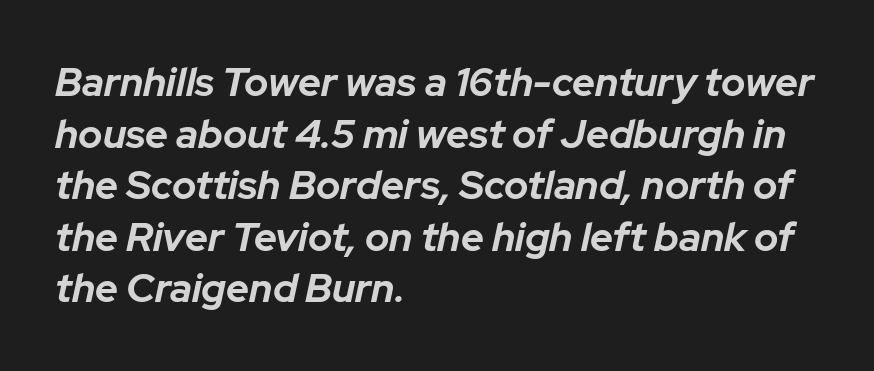
The string is rendered with underlining switched off. The specimen reads as italic at a glance. Does the leading feel generous? No, just average. Each word holds together tightly as a unit, with standard inter-letter gaps.
